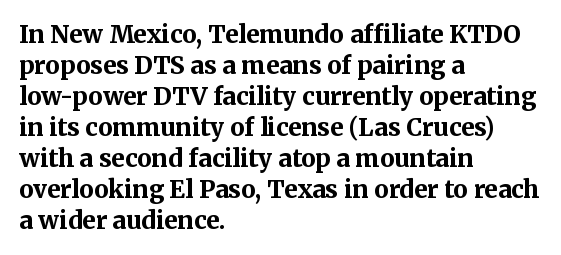
The image shows 24 px bold type, upright; set left-aligned, normal line spacing (1.29x), normal letter spacing, not underlined.
